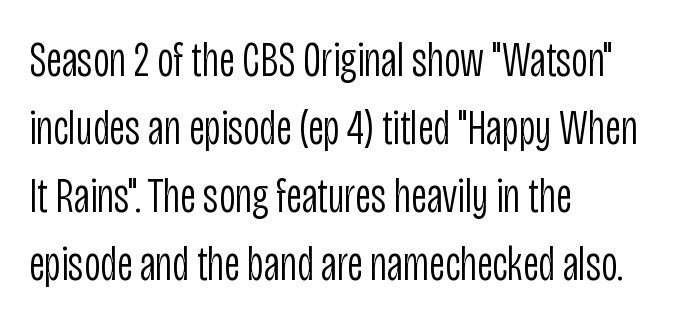
{"serif": "no", "italic": "no", "bold": "no", "weight": "light", "width": "condensed", "stroke_contrast": "low", "x_height": "large", "monospaced": "no", "underline": "no", "align": "left", "line_spacing": "normal", "line_spacing_ratio": 1.36, "letter_spacing": "normal", "letter_spacing_em": 0.0, "glyph_px": 50}
